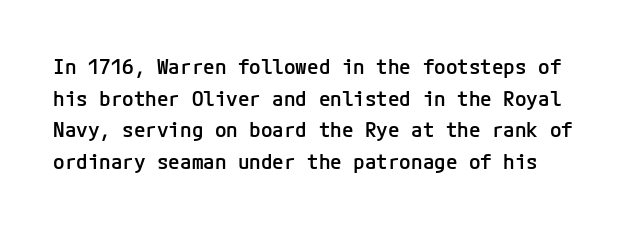
Q: Is the text bold? A: Semi-bold.
Q: Is the text italic (slanted)? A: No, it is upright.
Q: Is the text underlined? A: No.
Q: Is the spacing between letters normal or unusually wide? A: Normal.
Q: Is the spacing between lines tight, normal or loose? A: Normal.
